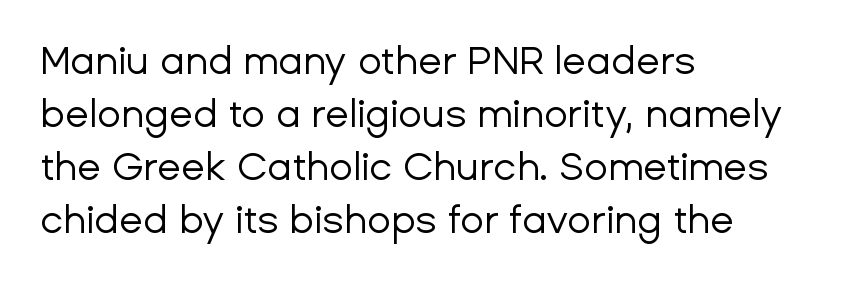
{"serif": "no", "italic": "no", "bold": "no", "weight": "regular", "width": "normal", "stroke_contrast": "low", "x_height": "medium", "monospaced": "no", "underline": "no", "align": "left", "line_spacing": "normal", "line_spacing_ratio": 1.36, "letter_spacing": "normal", "letter_spacing_em": 0.0, "glyph_px": 39}
